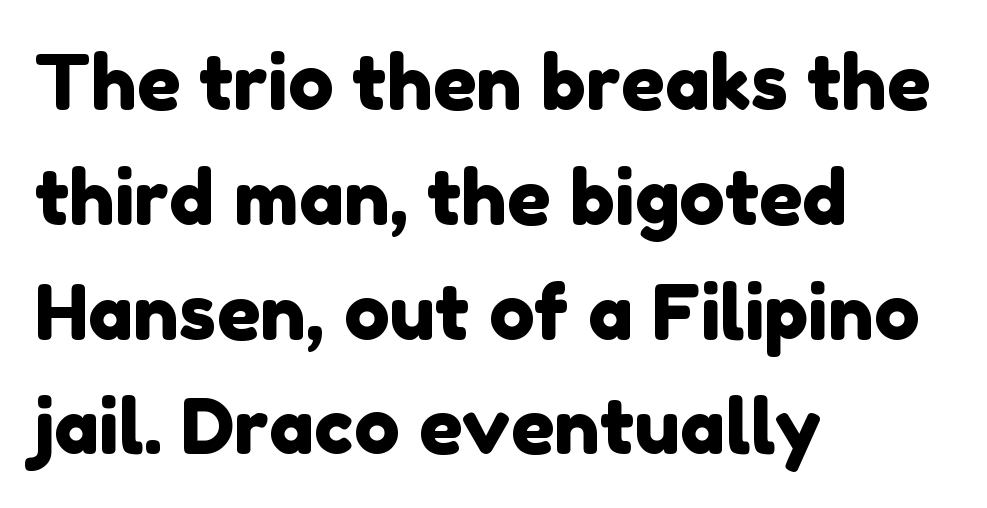
The image shows 76 px sans-serif type; set left-aligned, normal line spacing (1.51x), normal letter spacing, not underlined; low stroke contrast and a medium x-height.
